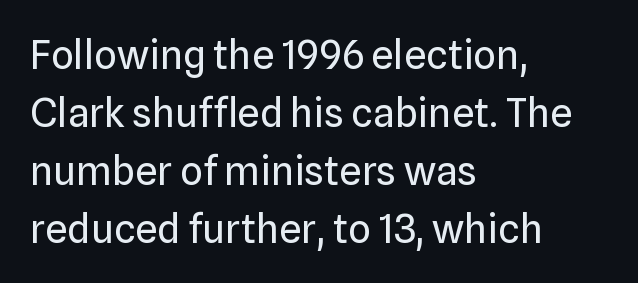
{"serif": "no", "italic": "no", "bold": "no", "weight": "regular", "width": "normal", "stroke_contrast": "low", "x_height": "medium", "monospaced": "no", "underline": "no", "align": "left", "line_spacing": "normal", "line_spacing_ratio": 1.45, "letter_spacing": "normal", "letter_spacing_em": 0.0, "glyph_px": 40}
